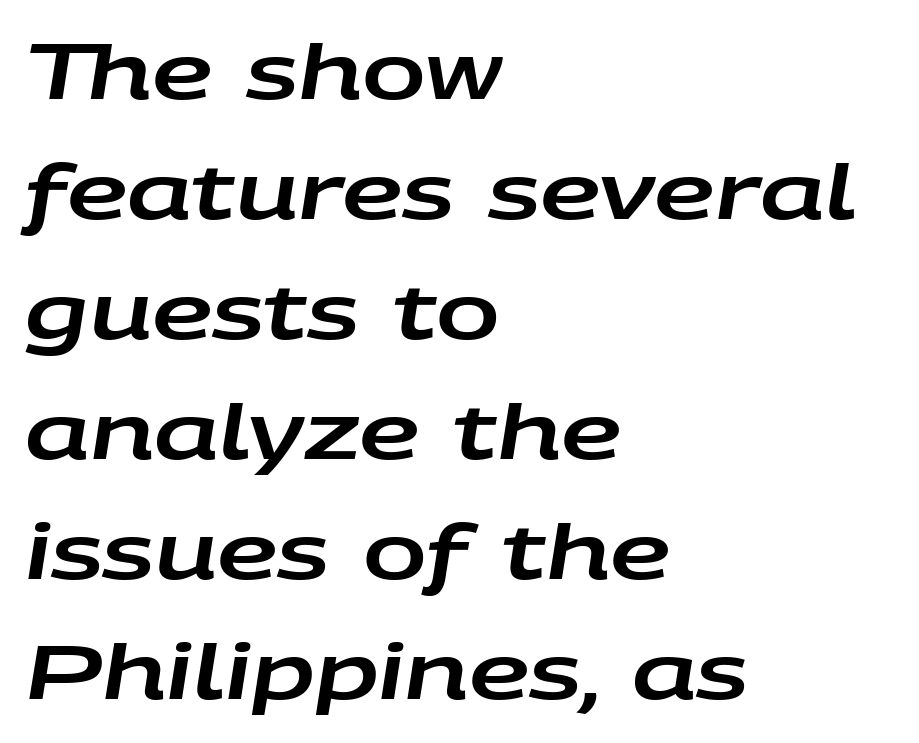
Q: Is the text italic (slanted)? A: Yes, it leans right by about 9 degrees.
Q: Is the text underlined? A: No.
Q: How is the paragraph aligned? A: Left-aligned.
Q: Is the spacing between letters normal or unusually wide? A: Normal.
Q: Is the spacing between lines tight, normal or loose? A: Normal.
Q: Width (condensed, normal, or wide)? A: Wide.
Q: Stroke contrast? A: Low.
Q: x-height? A: Large.
Q: Monospaced? A: No.
